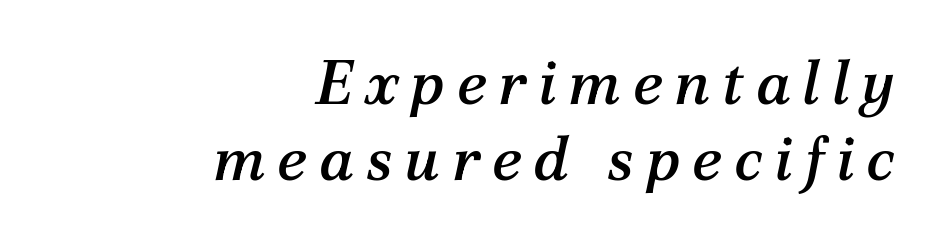
{"serif": "yes", "italic": "yes", "lean": "right", "slant_degrees": 12, "width": "normal", "stroke_contrast": "medium", "x_height": "medium", "monospaced": "no", "underline": "no", "align": "right", "line_spacing_ratio": 1.23, "glyph_px": 62}
